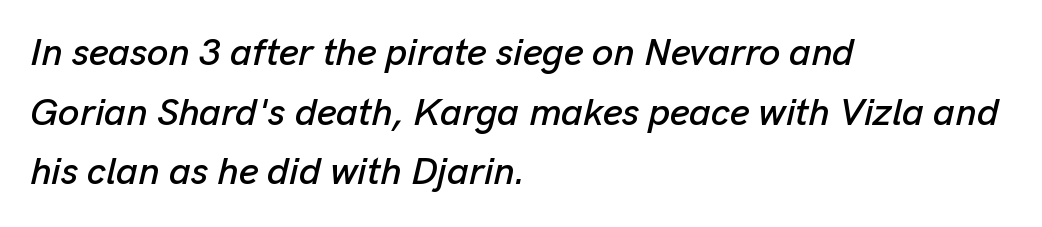
The designer left line spacing at the default. Characters follow at the spacing the type designer built in. Looks like regular typesetting: each glyph gets only the width it needs. Alignment: flush left. Rendered with sloped, italic letterforms.
